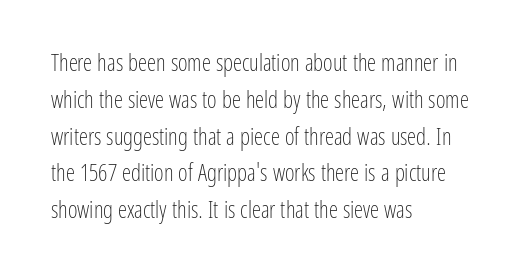
Q: Is the text bold? A: No.
Q: Is the text italic (slanted)? A: No, it is upright.
Q: Is the text underlined? A: No.
Q: How is the paragraph aligned? A: Left-aligned.
Q: Is the spacing between letters normal or unusually wide? A: Normal.
Q: Is the spacing between lines tight, normal or loose? A: Normal.
